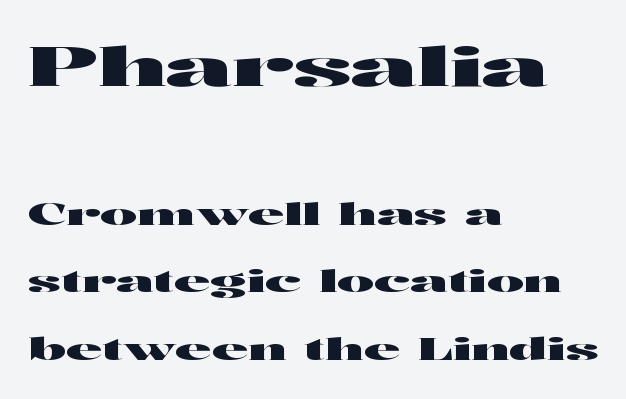
The image shows 55 px wide sans-serif type, upright; set left-aligned, loose line spacing (2.18x), normal letter spacing, not underlined; the first (top) block is 1.77x larger; high stroke contrast and a medium x-height.
